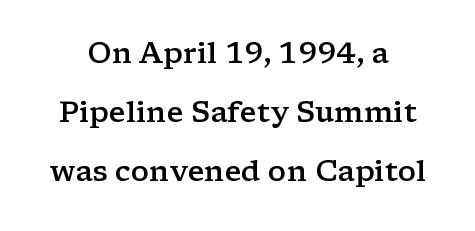
Style check: upright. Compared with an ordinary text face, these strokes are moderately heavier — a semibold. The rendering shows small feet on the letterforms — a serif design. Here the glyphs are tracked normally, forming tight word shapes. The passage shown stacks its lines with a broad gap. Each row of text sits above clean, open space.
